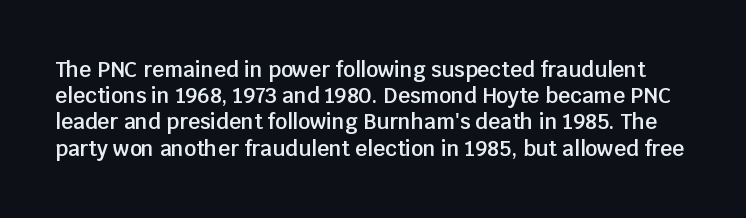
{"italic": "no", "bold": "semi", "underline": "no", "line_spacing": "normal", "line_spacing_ratio": 1.25, "letter_spacing": "normal", "letter_spacing_em": 0.0, "glyph_px": 21}
